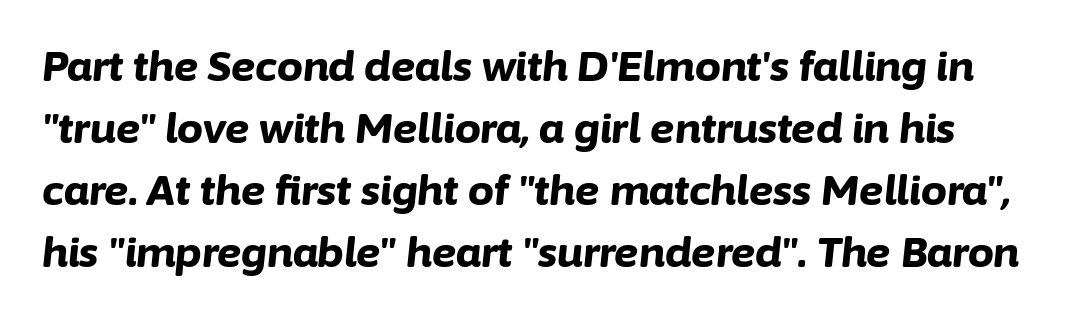
{"italic": "yes", "lean": "right", "slant_degrees": 6, "bold": "yes", "weight": "bold", "width": "normal", "stroke_contrast": "low", "x_height": "medium", "monospaced": "no", "underline": "no", "line_spacing": "normal", "line_spacing_ratio": 1.51, "letter_spacing": "normal", "letter_spacing_em": 0.0, "glyph_px": 41}
